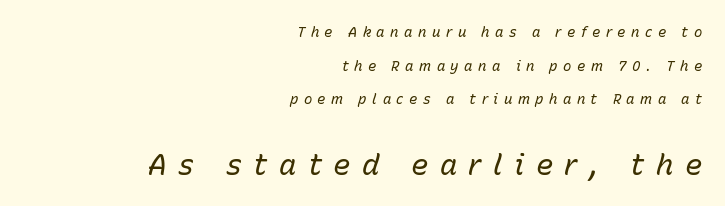
Q: Is the text bold? A: No.
Q: Is the text italic (slanted)? A: Yes, it leans right by about 15 degrees.
Q: Is the text underlined? A: No.
Q: How is the paragraph aligned? A: Right-aligned.
Q: Is the spacing between letters normal or unusually wide? A: Unusually wide.
Q: Is the spacing between lines tight, normal or loose? A: Loose.
Q: Which block of text is set in a larger size, the first (top) or the second (bottom)? A: The second (bottom) one.
Q: Width (condensed, normal, or wide)? A: Normal.
Q: Stroke contrast? A: Low.
Q: x-height? A: Medium.
Q: Monospaced? A: No.
